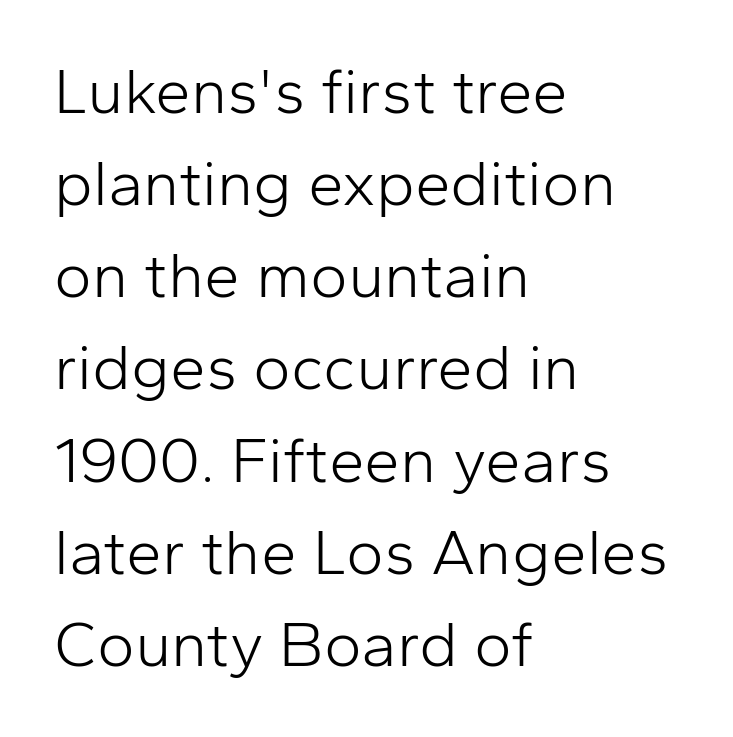
The image shows 64 px light sans-serif type, upright; set left-aligned, normal line spacing (1.44x), normal letter spacing, not underlined; low stroke contrast and a medium x-height.
